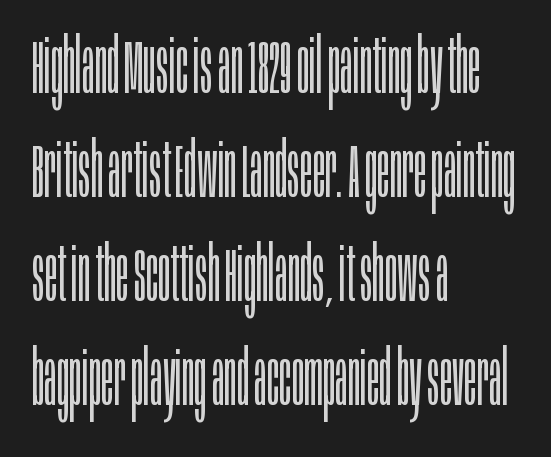
The compositor pushed each line to the left boundary. The space beneath each line is pristine and unruled. The horizontal fit of the characters is conventional and even. What's the leading like? Ordinary, nothing unusual.
